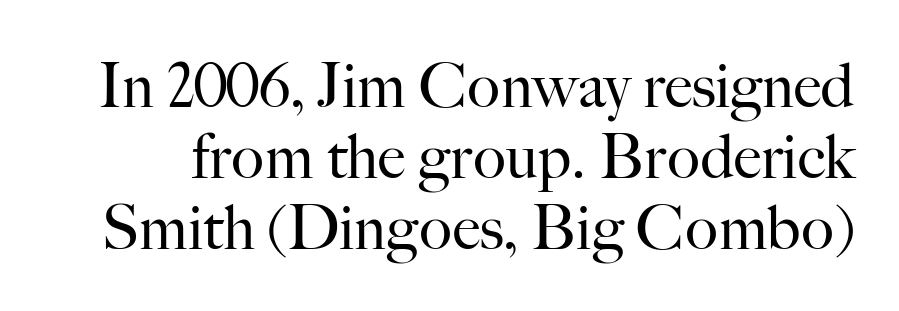
{"serif": "yes", "italic": "no", "bold": "no", "weight": "regular", "width": "normal", "stroke_contrast": "high", "x_height": "small", "monospaced": "no", "underline": "no", "line_spacing_ratio": 1.16, "letter_spacing": "normal", "letter_spacing_em": 0.0, "glyph_px": 61}
